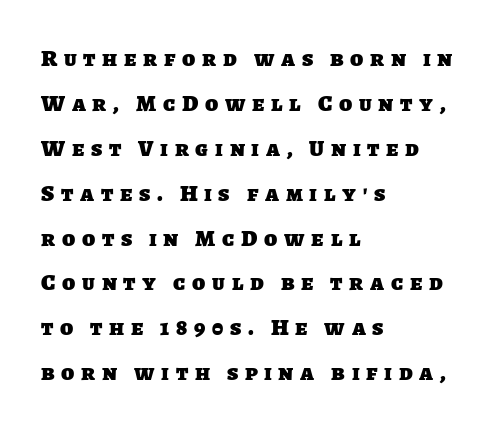
Q: Is the text bold? A: Yes.
Q: Is the text underlined? A: No.
Q: How is the paragraph aligned? A: Left-aligned.
Q: Is the spacing between letters normal or unusually wide? A: Unusually wide.
